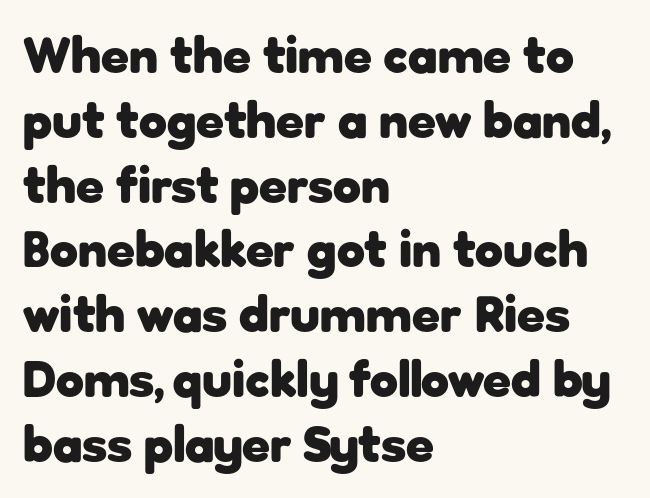
Q: Is the text bold? A: Yes.
Q: Is the text italic (slanted)? A: No, it is upright.
Q: Is the typeface a serif or a sans-serif typeface? A: Sans-serif.
Q: Is the text underlined? A: No.
Q: How is the paragraph aligned? A: Left-aligned.
Q: Is the spacing between letters normal or unusually wide? A: Normal.
Q: Is the spacing between lines tight, normal or loose? A: Normal.
Q: Width (condensed, normal, or wide)? A: Normal.
Q: Stroke contrast? A: Low.
Q: x-height? A: Medium.
Q: Monospaced? A: No.
